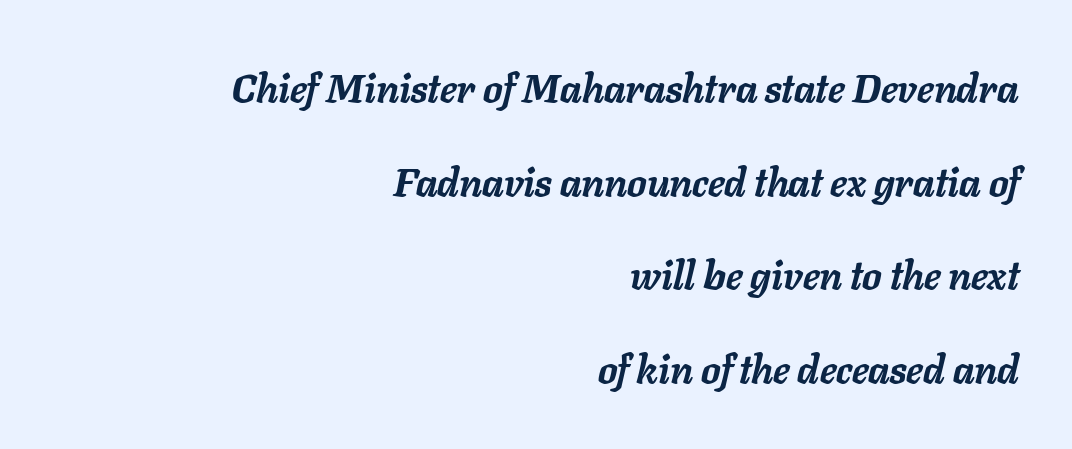
The image shows 39 px semibold type, italic (leaning right); set right-aligned, loose line spacing (2.4x), normal letter spacing, not underlined; low stroke contrast and a medium x-height.
